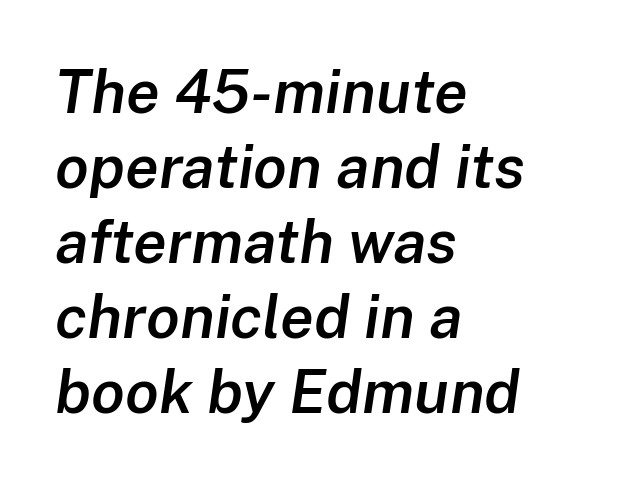
Any mark beneath the type? The region is blank. Slanted lettering throughout. How are the letters spaced? Ordinarily, with no added tracking. Set as a demibold, roughly 600 on the weight scale. These lines are rendered in a variable-pitch font.
